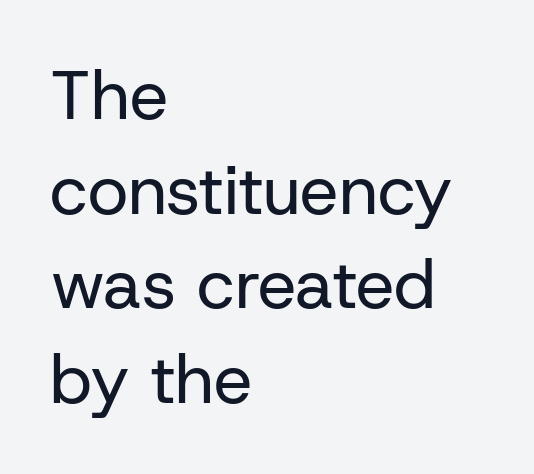
The image shows 69 px regular-weight sans-serif type, upright; set left-aligned, normal line spacing (1.37x), normal letter spacing, not underlined; low stroke contrast and a medium x-height.
